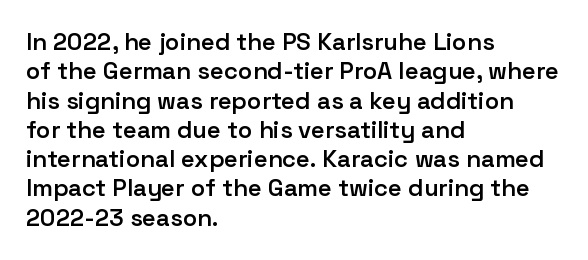
This rendering leaves character spacing at its baseline value. The gap between lines stays unmarked. Characters remain perfectly vertical along every line. The compositor pushed each line to the left boundary.
